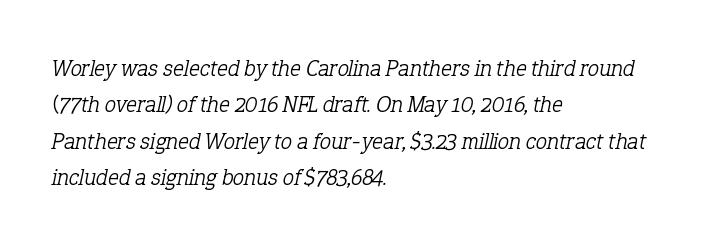
The image shows 23 px text type, italic (leaning right); set left-aligned, normal line spacing (1.58x), normal letter spacing, not underlined.
